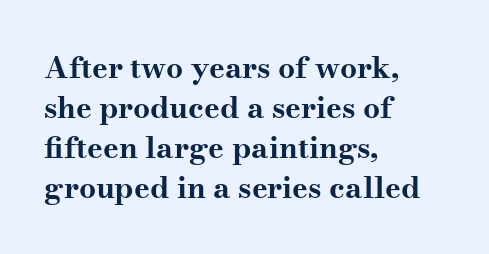
Q: Is the text bold? A: Yes.
Q: Is the text italic (slanted)? A: No, it is upright.
Q: Is the typeface a serif or a sans-serif typeface? A: Serif.
Q: Is the text underlined? A: No.
Q: How is the paragraph aligned? A: Left-aligned.
Q: Is the spacing between letters normal or unusually wide? A: Normal.
Q: Is the spacing between lines tight, normal or loose? A: Normal.
Q: Width (condensed, normal, or wide)? A: Wide.
Q: Stroke contrast? A: Medium.
Q: x-height? A: Small.
Q: Monospaced? A: No.
